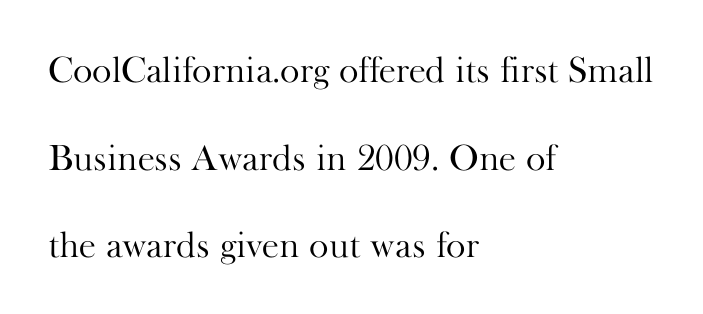
{"serif": "yes", "italic": "no", "bold": "no", "weight": "light", "width": "normal", "stroke_contrast": "high", "x_height": "small", "monospaced": "no", "underline": "no", "align": "left", "line_spacing": "loose", "line_spacing_ratio": 2.37, "letter_spacing": "normal", "letter_spacing_em": 0.0, "glyph_px": 37}
